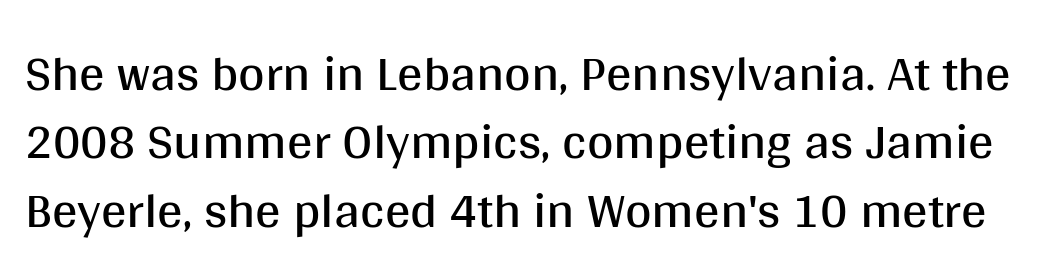
The gap between lines stays unmarked. The passage shown is typed in a proportional face where columns would drift. Ascenders rise straight up at ninety degrees. Horizontal bands of white between lines are of average thickness. Nothing unusual about the tracking: characters are spaced as the font intends.
